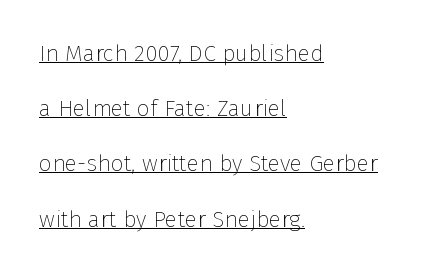
The image shows 23 px text type, upright; set left-aligned, loose line spacing (2.4x), normal letter spacing, underlined.
